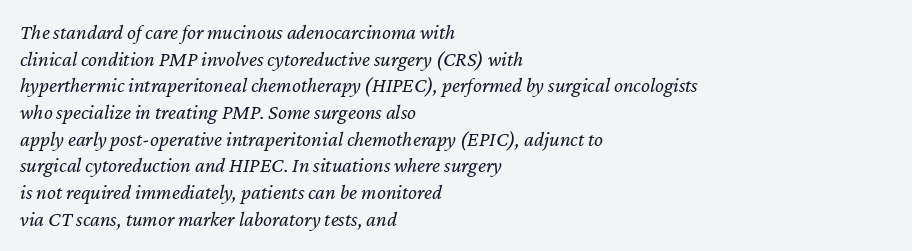
The passage is arranged the way most books set body copy — flush left. The glyphs are unaccompanied by any horizontal stroke below them. You can tell it's italic because the verticals aren't actually vertical. Honestly, the letter spacing is just normal — you wouldn't notice it.
